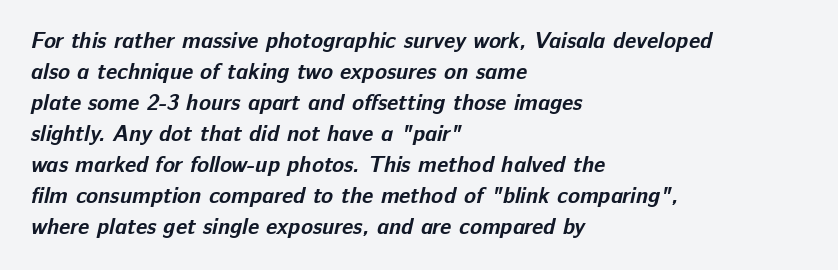
Is there much room between lines? A standard amount, neither cramped nor airy. You could call the tracking neutral — neither tight nor loose. Typesetter's note: full bold, strokes at maximum text heaviness. Glance below the letters and you will spot only blank space.
